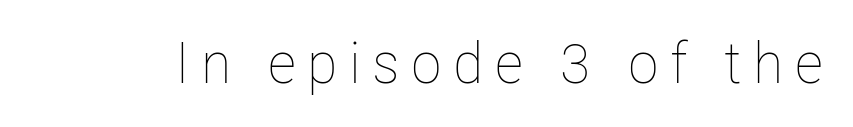
The image shows 57 px thin, condensed type, upright; set unusually wide letter spacing (+0.2 em), not underlined; low stroke contrast and a medium x-height.
